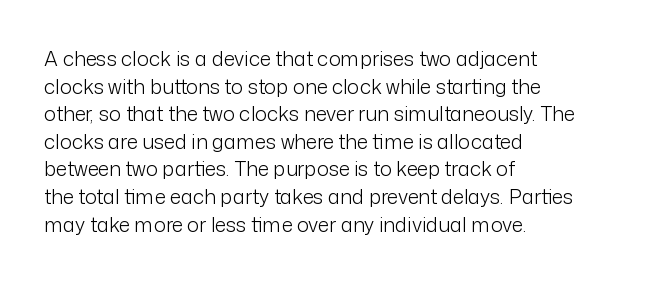
The image shows 20 px text type, upright; set left-aligned, normal line spacing (1.38x), normal letter spacing, not underlined.
